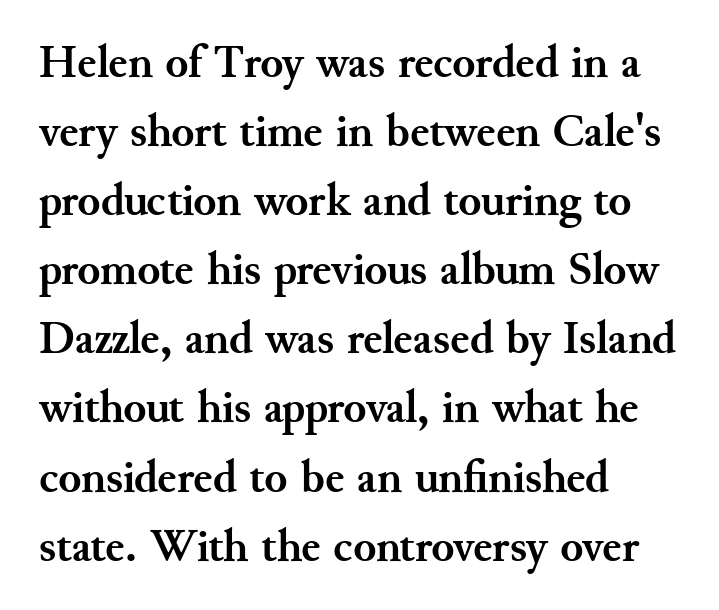
Each letter's strokes conclude with small projecting serifs. The letters sit at their default tracking, neither squeezed nor spread. Here the designer chose a conventional face with non-uniform glyph widths. Rows of type keep a routine distance in the vertical direction. I'd describe the lettering as bold — thick and assertive.
